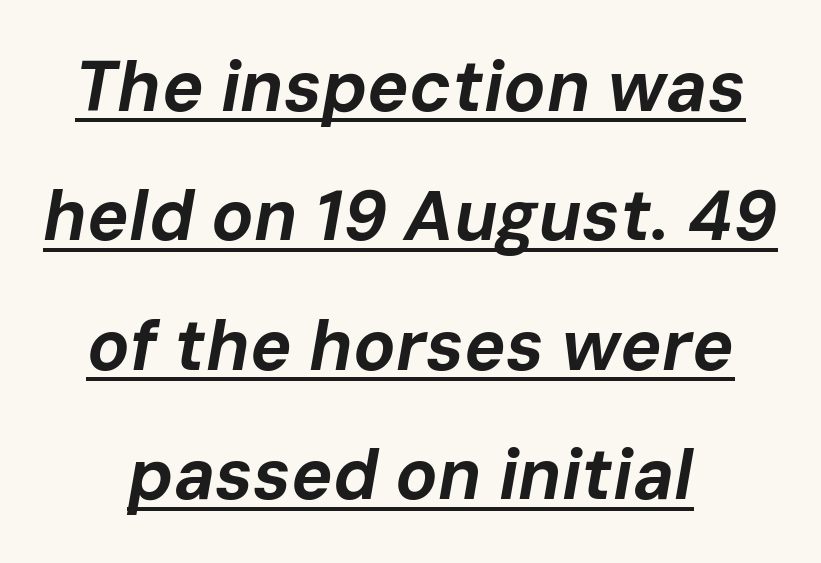
Here the glyphs are tracked normally, forming tight word shapes. Is this a fixed-width face? No — the glyphs have proportional, varying widths. Bold? Absolutely — the strokes are thick and heavy. You can see a thin bar hugging the bottom of the glyphs. Characters are canted at an angle relative to the baseline's perpendicular. The paragraph has two soft edges and a firm central axis.
